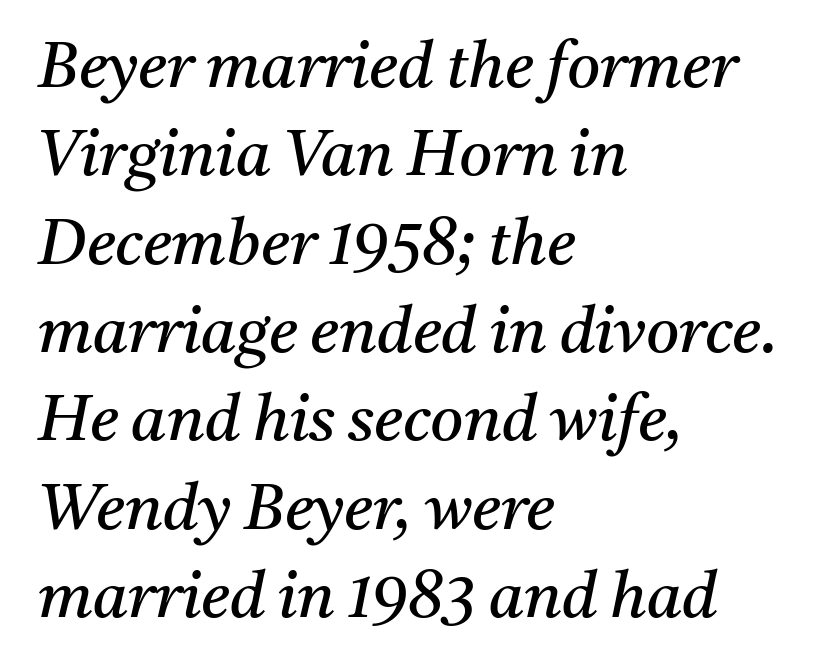
Examine the stroke ends and you'll spot serifs. Whoever set this chose a conventional vertical rhythm. If you drew a ruler down the left edge, every line would touch it. The face used here has a pronounced slope to its letters. Proportional: the letters do not fall into vertical columns.
